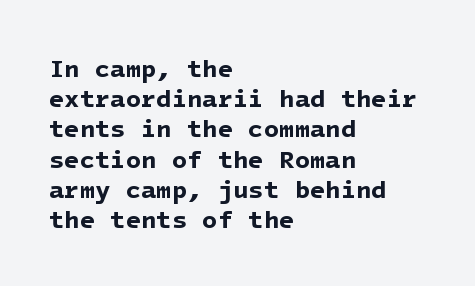
Default kerning and tracking; the words read as compact shapes. The text block is weighted toward the left margin, trailing off unevenly rightward. Only glyphs here, with clear space below each row. Pretty heavy lettering here — definitely bold.
